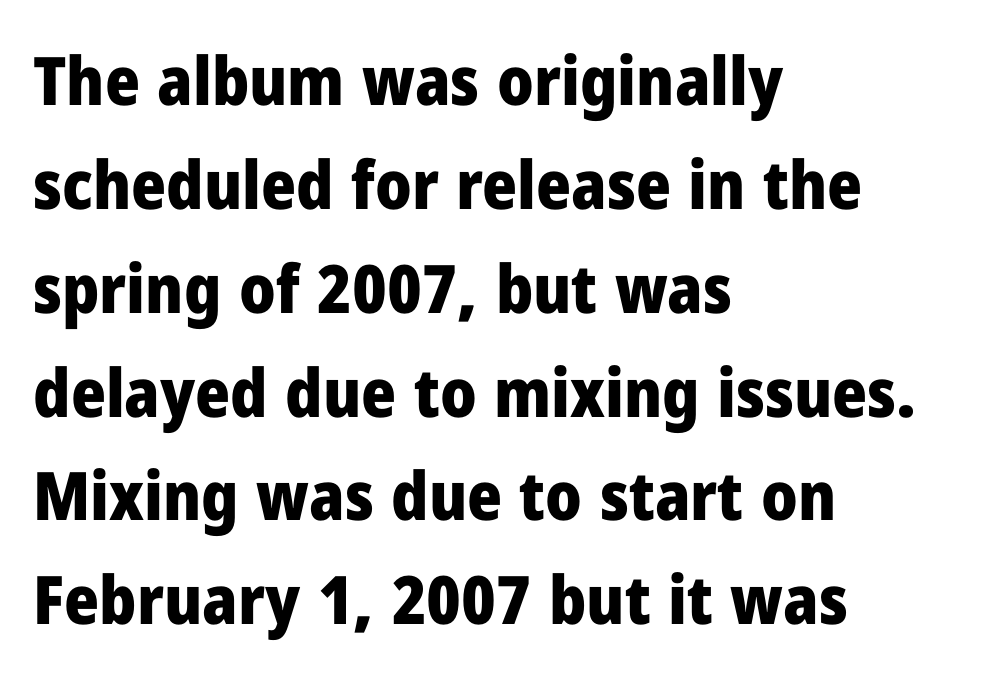
The image shows 67 px heavy sans-serif type, upright; set left-aligned, normal line spacing (1.55x), normal letter spacing, not underlined; low stroke contrast and a medium x-height.
